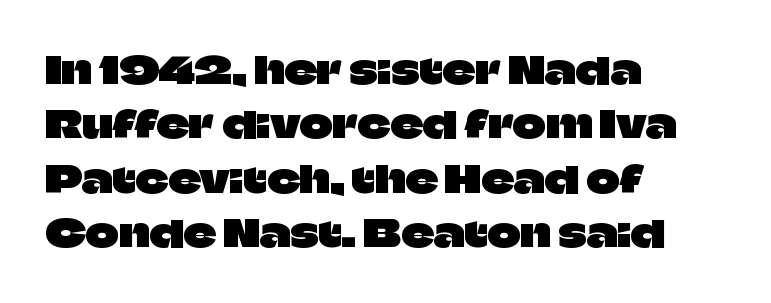
Q: Is the text italic (slanted)? A: No, it is upright.
Q: Is the typeface a serif or a sans-serif typeface? A: Sans-serif.
Q: Is the text underlined? A: No.
Q: How is the paragraph aligned? A: Left-aligned.
Q: Is the spacing between letters normal or unusually wide? A: Normal.
Q: Is the spacing between lines tight, normal or loose? A: Normal.
Q: Width (condensed, normal, or wide)? A: Normal.
Q: Stroke contrast? A: Low.
Q: x-height? A: Large.
Q: Monospaced? A: No.
